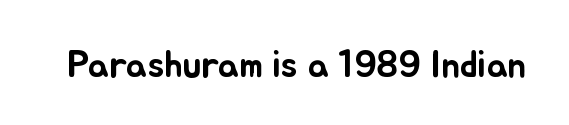
The face used here is rendered with its standard letterfit. You could not count columns in this text — the font is proportionally spaced. Nope, not italic — everything's standing straight. The words here are not underlined.
